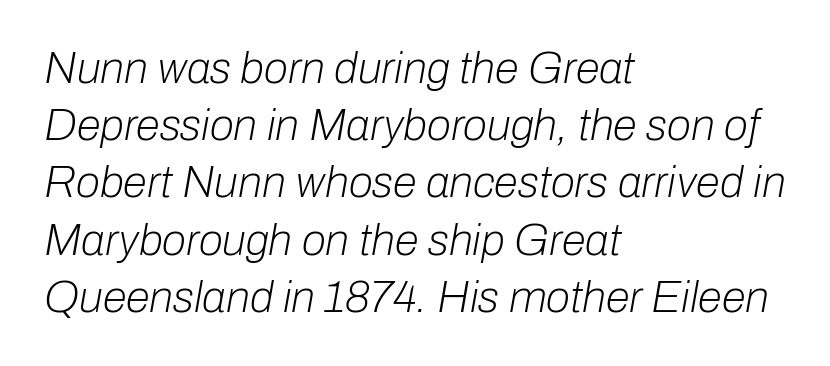
What stands out about the letter spacing? Nothing — it is the standard amount. The passage shown is not bold in any degree. These lines are set flush left with a ragged right edge. Quick note: italic. You could not count columns in this text — the font is proportionally spaced. Baseline-to-baseline distance is the conventional proportion of letter height.
